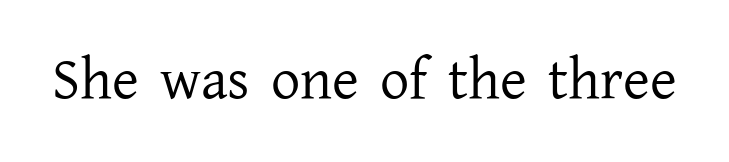
Q: Is the text bold? A: No.
Q: Is the text italic (slanted)? A: No, it is upright.
Q: Is the typeface a serif or a sans-serif typeface? A: Serif.
Q: Is the text underlined? A: No.
Q: Is the spacing between letters normal or unusually wide? A: Normal.
Q: Width (condensed, normal, or wide)? A: Normal.
Q: Stroke contrast? A: Low.
Q: x-height? A: Medium.
Q: Monospaced? A: No.
